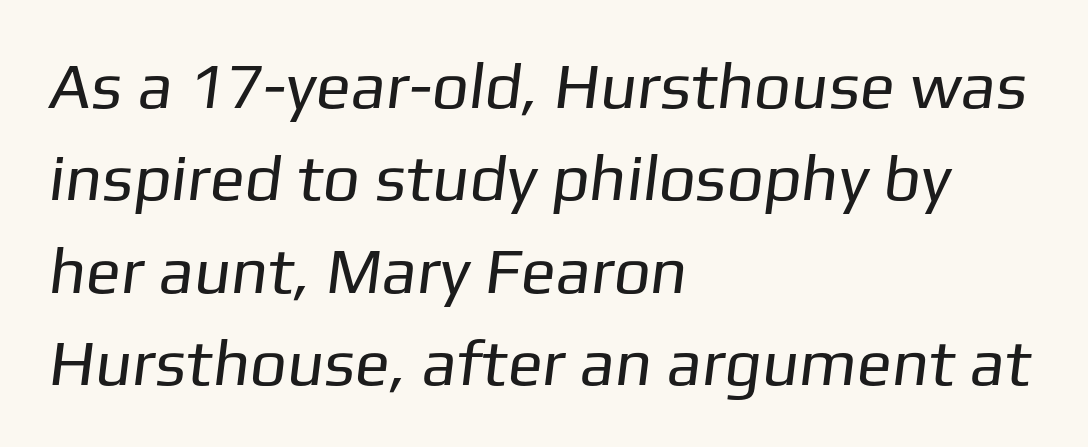
Notice how descenders clear the ascenders below comfortably — that's standard leading. Observe the absence of serifs on each vertical stroke in this sample. Letter spacing: default. Compared with a typical body face, this is equally light or lighter still. Plain, unruled lines of type.
